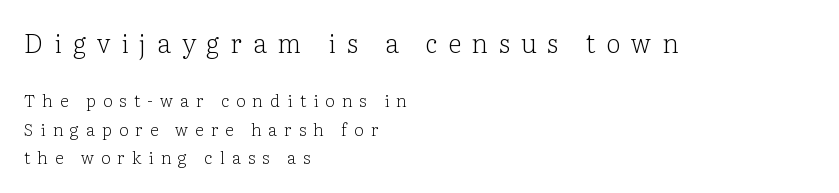
Q: Is the text bold? A: No.
Q: Is the text italic (slanted)? A: No, it is upright.
Q: Is the text underlined? A: No.
Q: How is the paragraph aligned? A: Left-aligned.
Q: Is the spacing between letters normal or unusually wide? A: Unusually wide.
Q: Is the spacing between lines tight, normal or loose? A: Normal.
Q: Which block of text is set in a larger size, the first (top) or the second (bottom)? A: The first (top) one.
